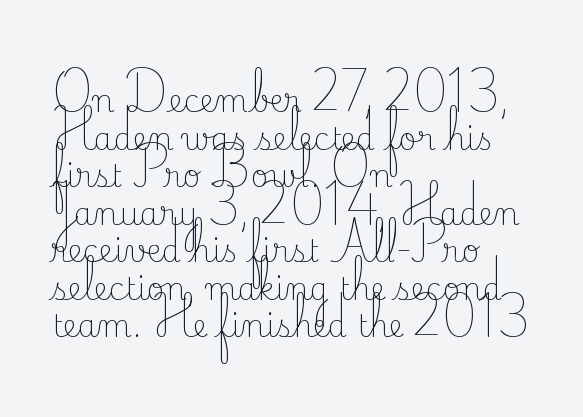
{"serif": "yes", "italic": "no", "bold": "no", "weight": "light", "width": "normal", "stroke_contrast": "low", "x_height": "small", "monospaced": "no", "underline": "no", "align": "left", "line_spacing_ratio": 1.21, "letter_spacing": "normal", "letter_spacing_em": 0.0, "glyph_px": 31}
